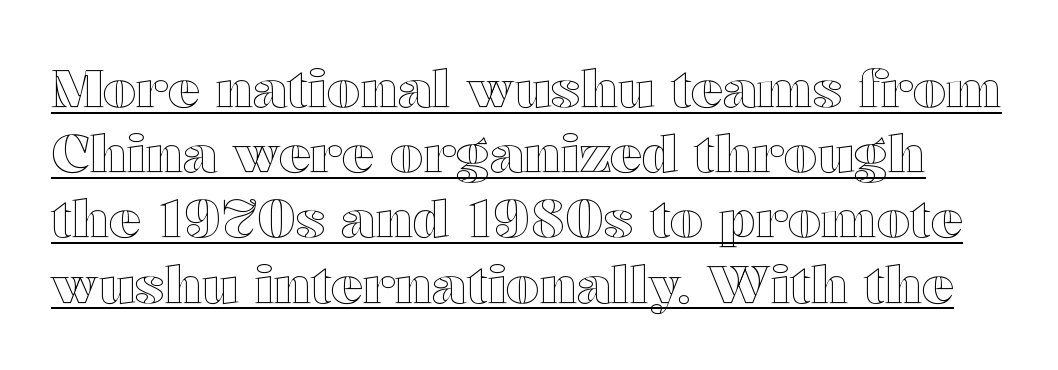
Characters follow at the spacing the type designer built in. Beneath each row of characters lies a ruled line. Vertical strokes here are truly vertical. Note the varied advance widths — an 'i' is clearly narrower than an 'm'.
